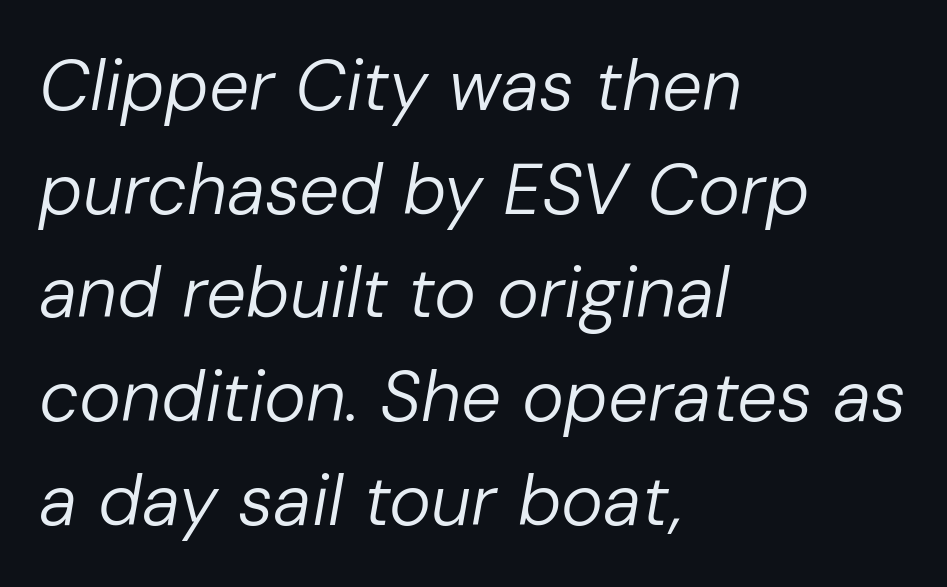
The image shows 71 px regular-weight type, italic (leaning right); set left-aligned, normal line spacing (1.46x), normal letter spacing, not underlined; low stroke contrast and a medium x-height.
